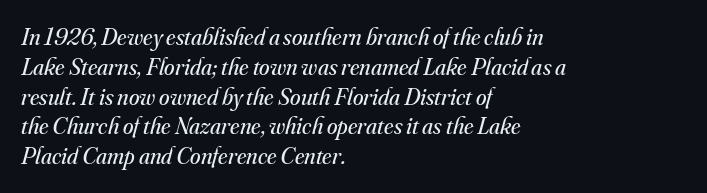
Compared with a typical body face, this is equally light or lighter still. The typesetter chose a ragged-right arrangement here. Emphasis-style slanted type is in use. The string is rendered with underlining switched off. Spacing between characters is what you'd get straight out of the box.
